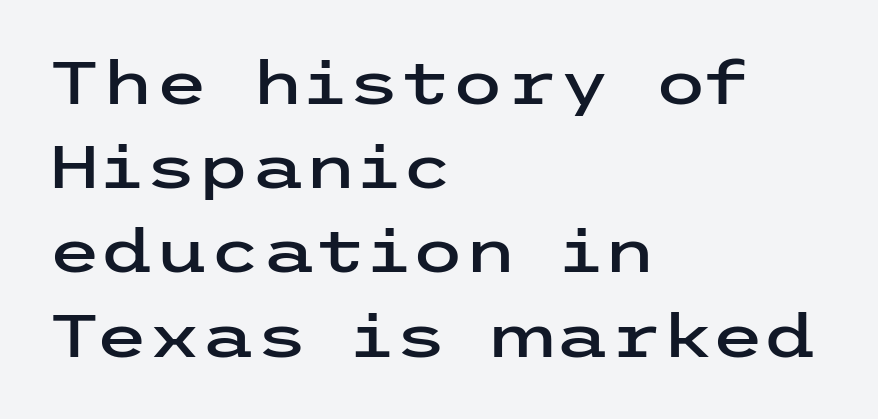
Do the letters lean? They stand straight. The rag falls on the right side of this text block. The type is set solid horizontally, with unmodified tracking. Type style note: lacks serifs. Quick note: interline space is typical.
